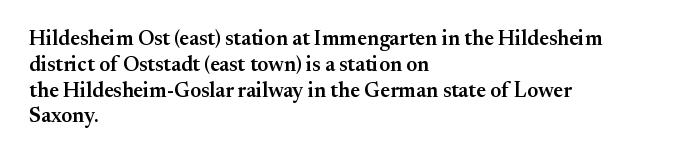
{"italic": "no", "bold": "semi", "underline": "no", "align": "left", "line_spacing_ratio": 1.23, "letter_spacing": "normal", "letter_spacing_em": 0.0, "glyph_px": 21}
